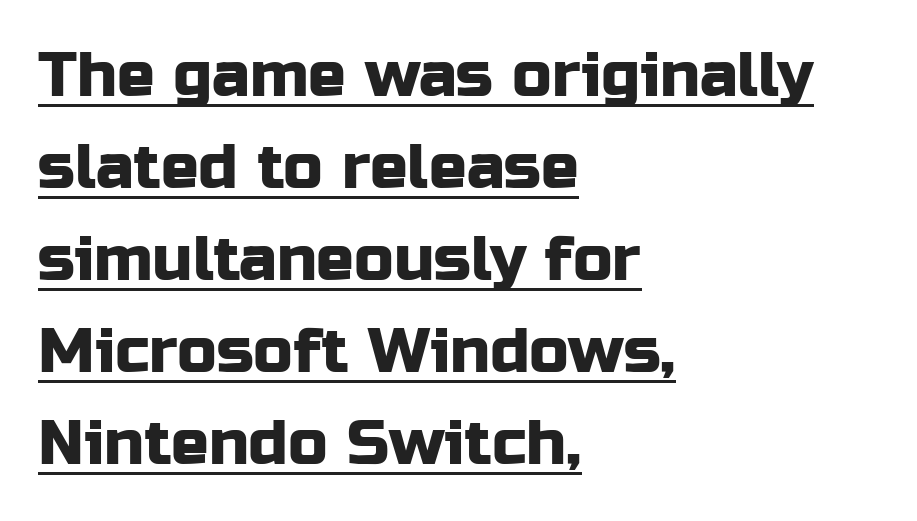
The image shows 63 px sans-serif type, upright; set left-aligned, normal line spacing (1.46x), normal letter spacing, underlined; low stroke contrast and a medium x-height.
